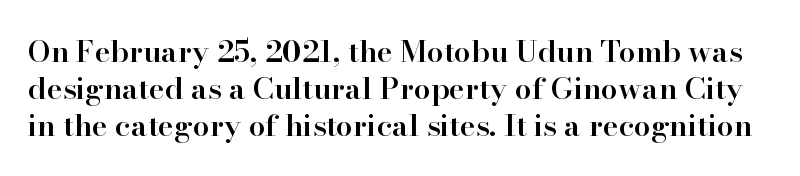
The image shows 30 px semibold serif type, upright; set line spacing 1.23x, normal letter spacing, not underlined; high stroke contrast and a small x-height.
